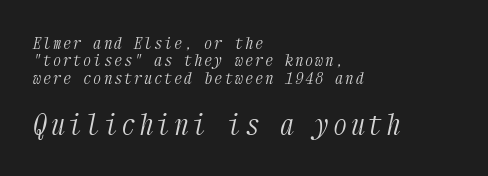
Posture: slanted. These lines are rendered in a fixed-pitch font. The zone under the glyphs is completely vacant. Each new line begins almost immediately beneath the previous one. I'd call this a serif setting — the letters wear small feet. You get the small type first, then a jump to larger type.
